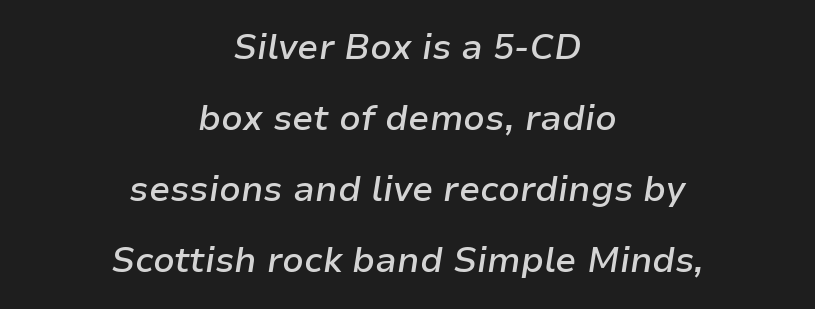
Q: Is the text bold? A: Semi-bold.
Q: Is the text italic (slanted)? A: Yes, it leans right by about 9 degrees.
Q: Is the text underlined? A: No.
Q: How is the paragraph aligned? A: Centered.
Q: Is the spacing between letters normal or unusually wide? A: Normal.
Q: Is the spacing between lines tight, normal or loose? A: Loose.
Q: Width (condensed, normal, or wide)? A: Normal.
Q: Stroke contrast? A: Low.
Q: x-height? A: Medium.
Q: Monospaced? A: No.
